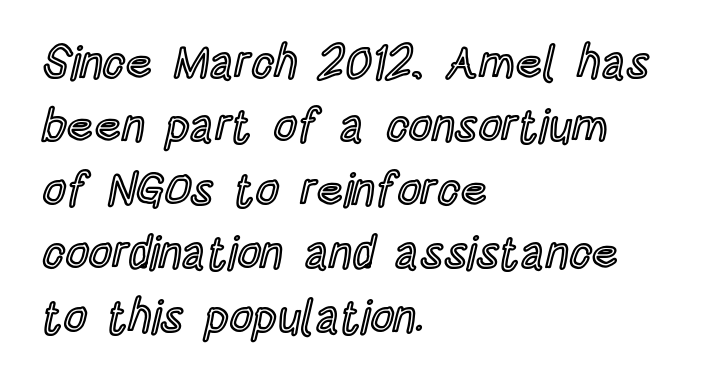
The image shows 46 px condensed type; set left-aligned, normal line spacing (1.38x), normal letter spacing, not underlined; a large x-height.
